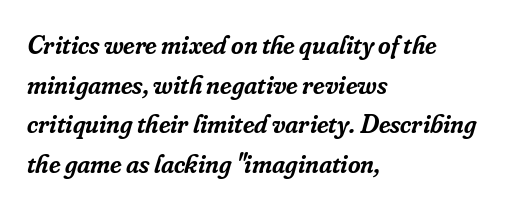
The image shows 27 px text type, italic (leaning right); set left-aligned, normal line spacing (1.47x), normal letter spacing, not underlined.
